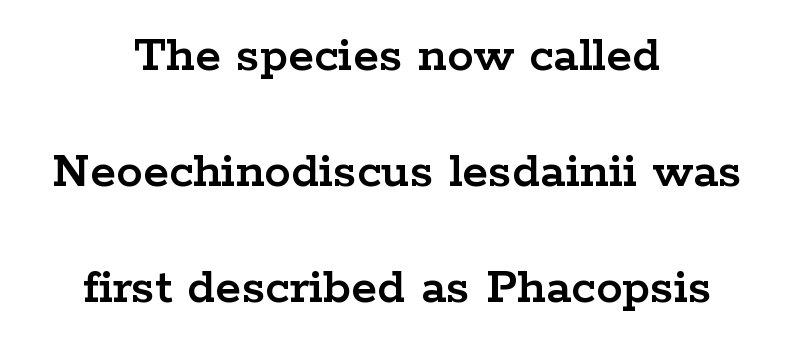
Q: Is the text italic (slanted)? A: No, it is upright.
Q: Is the typeface a serif or a sans-serif typeface? A: Serif.
Q: Is the text underlined? A: No.
Q: How is the paragraph aligned? A: Centered.
Q: Is the spacing between letters normal or unusually wide? A: Normal.
Q: Is the spacing between lines tight, normal or loose? A: Loose.
Q: Width (condensed, normal, or wide)? A: Wide.
Q: Stroke contrast? A: Low.
Q: x-height? A: Medium.
Q: Monospaced? A: No.
